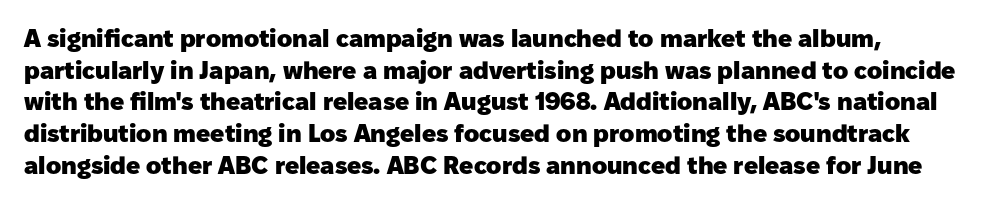
Q: Is the text bold? A: Yes.
Q: Is the text italic (slanted)? A: No, it is upright.
Q: Is the text underlined? A: No.
Q: Is the spacing between letters normal or unusually wide? A: Normal.
Q: Is the spacing between lines tight, normal or loose? A: Normal.
